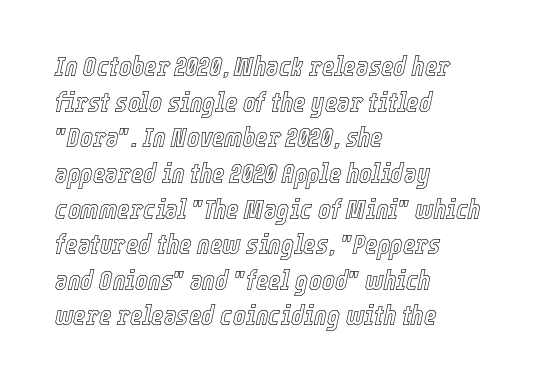
{"italic": "yes", "lean": "right", "slant_degrees": 12, "underline": "no", "align": "left", "line_spacing": "normal", "line_spacing_ratio": 1.32, "letter_spacing": "normal", "letter_spacing_em": 0.0, "glyph_px": 27}
